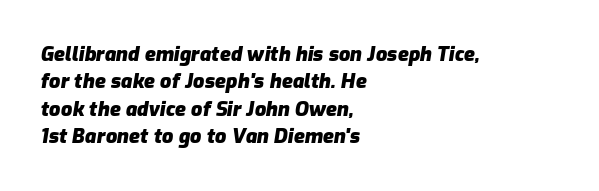
Short and long lines alike share a common starting point at left. The passage shown has conventional tracking throughout. Clear beneath every line of the passage. Line spacing here is normal.
